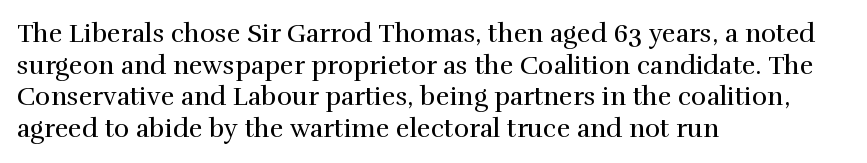
Q: Is the text bold? A: No.
Q: Is the text italic (slanted)? A: No, it is upright.
Q: Is the text underlined? A: No.
Q: How is the paragraph aligned? A: Left-aligned.
Q: Is the spacing between letters normal or unusually wide? A: Normal.
